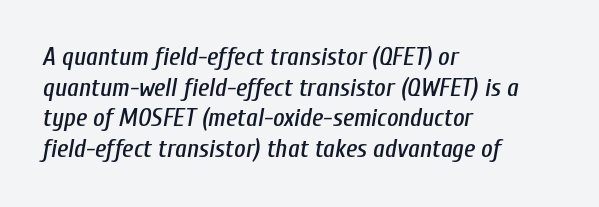
{"italic": "yes", "lean": "right", "slant_degrees": 10, "underline": "no", "align": "left", "line_spacing_ratio": 1.23, "letter_spacing": "normal", "letter_spacing_em": 0.0, "glyph_px": 25}
